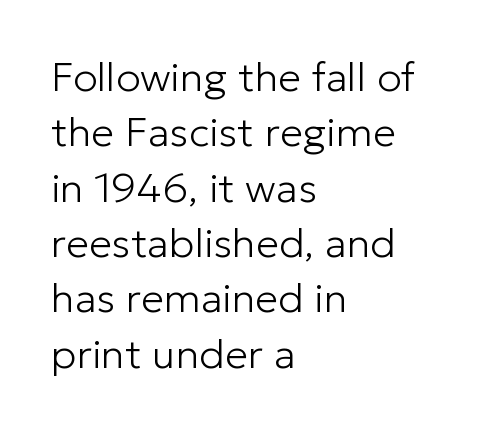
Quick note: underline off. This is not heavy type; no bold has been used. The axis of the letterforms is exactly vertical. A typesetter would label this face a sans.
